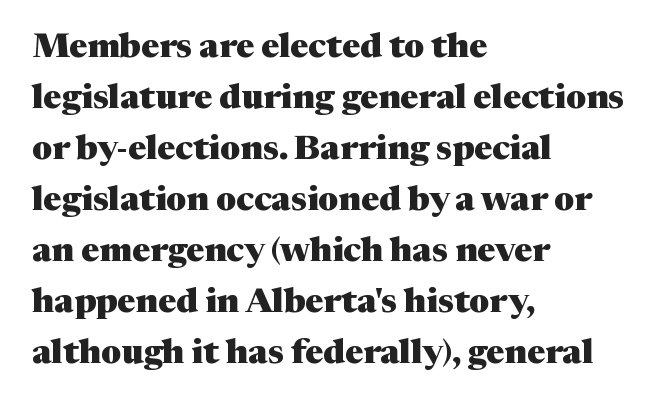
Q: Is the text bold? A: Yes.
Q: Is the text italic (slanted)? A: No, it is upright.
Q: Is the typeface a serif or a sans-serif typeface? A: Serif.
Q: Is the text underlined? A: No.
Q: How is the paragraph aligned? A: Left-aligned.
Q: Is the spacing between letters normal or unusually wide? A: Normal.
Q: Is the spacing between lines tight, normal or loose? A: Normal.
Q: Width (condensed, normal, or wide)? A: Normal.
Q: Stroke contrast? A: Medium.
Q: x-height? A: Medium.
Q: Monospaced? A: No.
